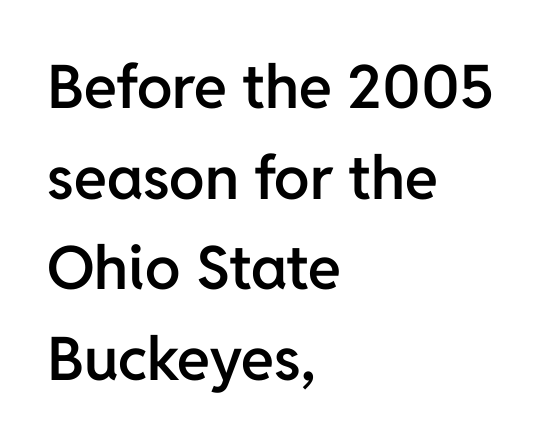
Q: Is the text bold? A: Semi-bold.
Q: Is the text italic (slanted)? A: No, it is upright.
Q: Is the typeface a serif or a sans-serif typeface? A: Sans-serif.
Q: Is the text underlined? A: No.
Q: How is the paragraph aligned? A: Left-aligned.
Q: Is the spacing between letters normal or unusually wide? A: Normal.
Q: Is the spacing between lines tight, normal or loose? A: Normal.
Q: Width (condensed, normal, or wide)? A: Normal.
Q: Stroke contrast? A: Low.
Q: x-height? A: Medium.
Q: Monospaced? A: No.
